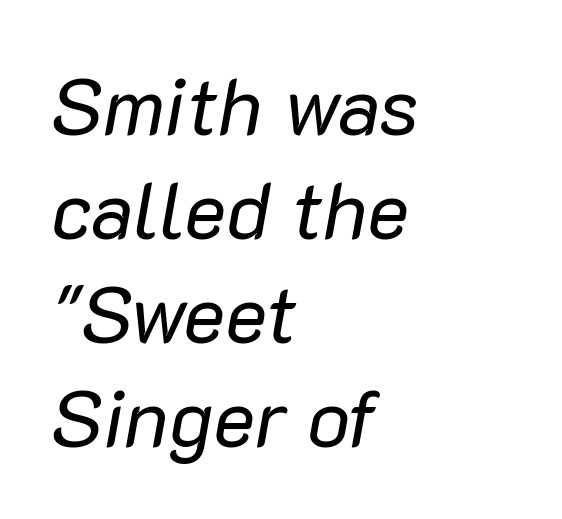
{"italic": "yes", "lean": "right", "slant_degrees": 10, "bold": "no", "weight": "regular", "width": "normal", "stroke_contrast": "low", "x_height": "medium", "monospaced": "no", "underline": "no", "align": "left", "line_spacing": "normal", "line_spacing_ratio": 1.3, "letter_spacing": "normal", "letter_spacing_em": 0.0, "glyph_px": 80}
